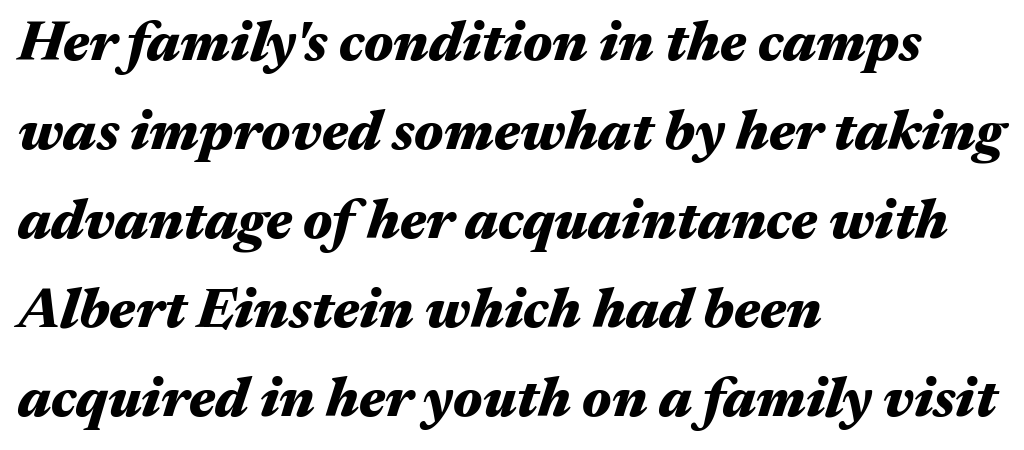
{"italic": "yes", "lean": "right", "slant_degrees": 17, "bold": "yes", "weight": "heavy", "width": "wide", "stroke_contrast": "medium", "x_height": "medium", "monospaced": "no", "underline": "no", "align": "left", "line_spacing": "normal", "line_spacing_ratio": 1.59, "letter_spacing": "normal", "letter_spacing_em": 0.0, "glyph_px": 56}
